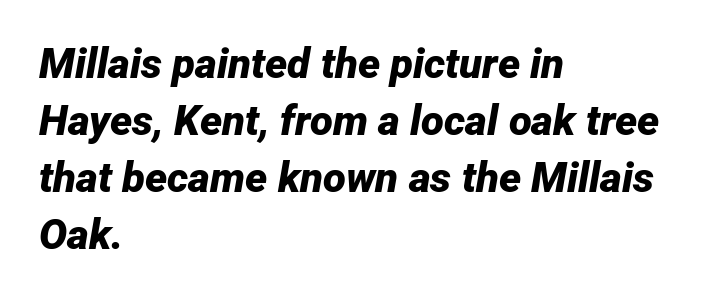
Q: Is the text bold? A: Yes.
Q: Is the text italic (slanted)? A: Yes, it leans right by about 12 degrees.
Q: Is the text underlined? A: No.
Q: How is the paragraph aligned? A: Left-aligned.
Q: Is the spacing between letters normal or unusually wide? A: Normal.
Q: Is the spacing between lines tight, normal or loose? A: Normal.
Q: Width (condensed, normal, or wide)? A: Normal.
Q: Stroke contrast? A: Low.
Q: x-height? A: Medium.
Q: Monospaced? A: No.
